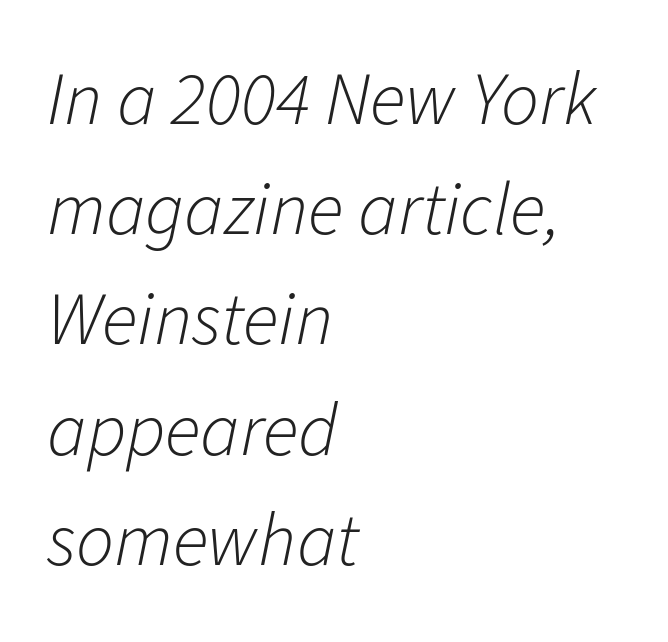
The image shows 75 px light type, italic (leaning right); set left-aligned, normal line spacing (1.47x), normal letter spacing, not underlined; low stroke contrast and a medium x-height.
